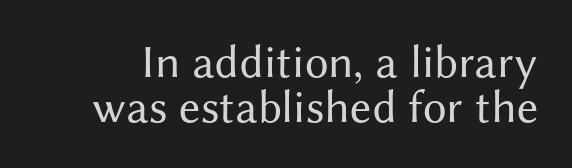
Q: Is the text bold? A: No.
Q: Is the text italic (slanted)? A: No, it is upright.
Q: Is the typeface a serif or a sans-serif typeface? A: Sans-serif.
Q: Is the text underlined? A: No.
Q: Is the spacing between letters normal or unusually wide? A: Normal.
Q: Is the spacing between lines tight, normal or loose? A: Tight.
Q: Width (condensed, normal, or wide)? A: Normal.
Q: Stroke contrast? A: Medium.
Q: x-height? A: Medium.
Q: Monospaced? A: No.
